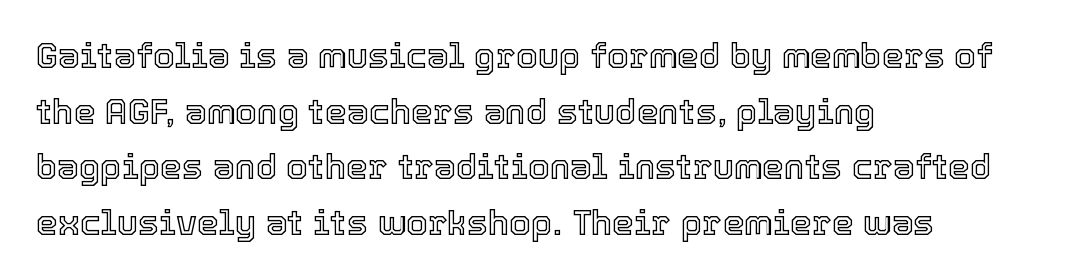
The image shows 35 px text type, upright; set left-aligned, normal line spacing (1.59x), normal letter spacing, not underlined; a medium x-height.
